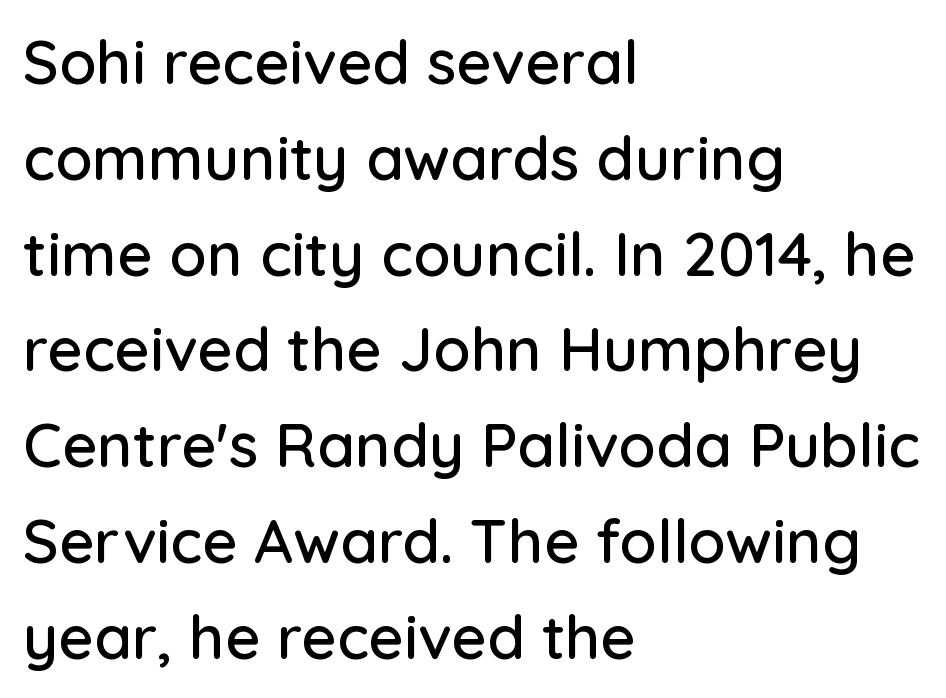
Has an underline been added? It has not. The rendering keeps characters at their native spacing. Notice how descenders clear the ascenders below comfortably — that's standard leading. I'd call this a sans setting — the letters go barefoot.
